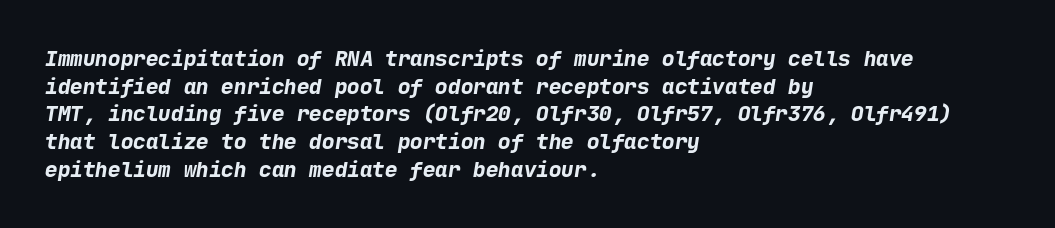
Q: Is the text bold? A: Yes.
Q: Is the text underlined? A: No.
Q: How is the paragraph aligned? A: Left-aligned.
Q: Is the spacing between letters normal or unusually wide? A: Normal.
Q: Is the spacing between lines tight, normal or loose? A: Normal.
